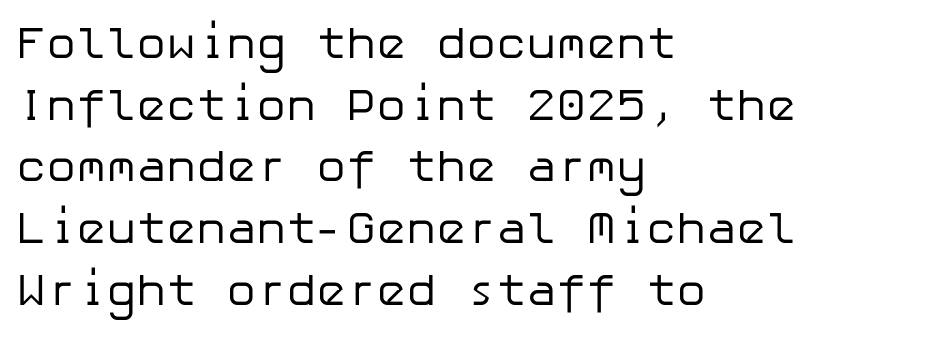
{"serif": "no", "italic": "no", "bold": "no", "weight": "regular", "width": "normal", "stroke_contrast": "low", "x_height": "medium", "underline": "no", "align": "left", "line_spacing": "normal", "line_spacing_ratio": 1.37, "letter_spacing": "normal", "letter_spacing_em": 0.0, "glyph_px": 45}
